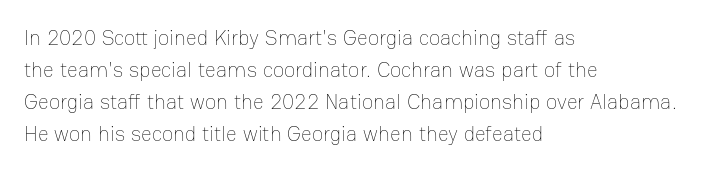
Q: Is the text bold? A: No.
Q: Is the text italic (slanted)? A: No, it is upright.
Q: Is the text underlined? A: No.
Q: How is the paragraph aligned? A: Left-aligned.
Q: Is the spacing between letters normal or unusually wide? A: Normal.
Q: Is the spacing between lines tight, normal or loose? A: Normal.
